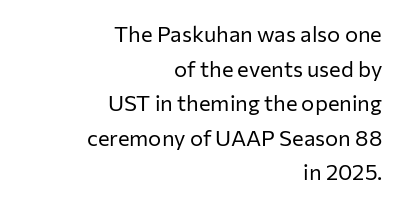
The image shows 22 px text type, upright; set right-aligned, normal line spacing (1.57x), normal letter spacing, not underlined.
